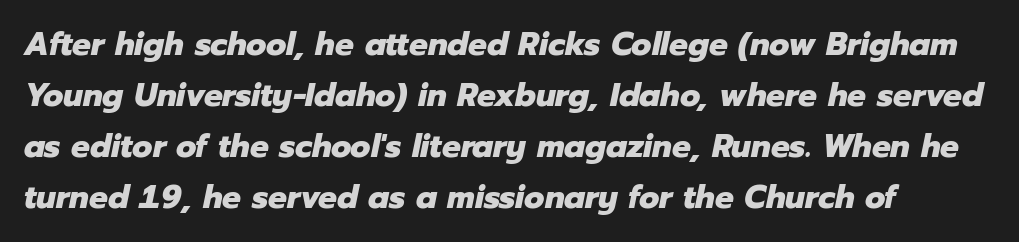
Q: Is the text bold? A: Yes.
Q: Is the text italic (slanted)? A: Yes, it leans right by about 12 degrees.
Q: Is the text underlined? A: No.
Q: How is the paragraph aligned? A: Left-aligned.
Q: Is the spacing between letters normal or unusually wide? A: Normal.
Q: Is the spacing between lines tight, normal or loose? A: Normal.
Q: Width (condensed, normal, or wide)? A: Normal.
Q: Stroke contrast? A: Low.
Q: x-height? A: Medium.
Q: Monospaced? A: No.
